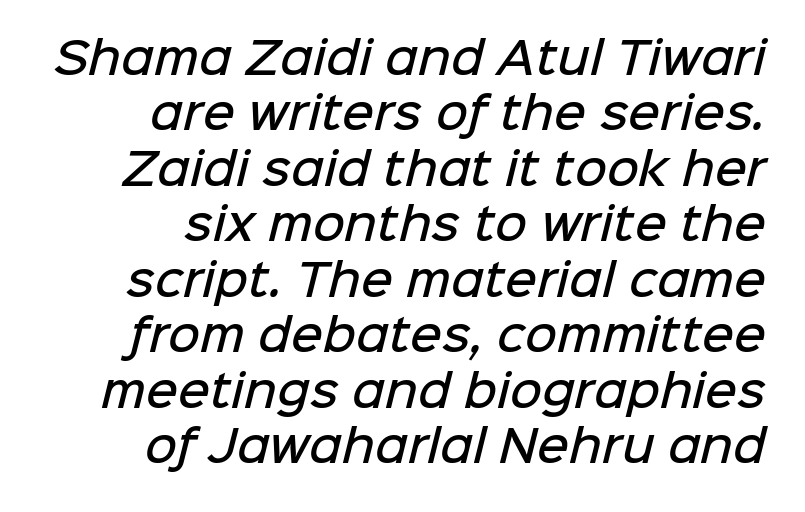
{"serif": "no", "bold": "semi", "weight": "semibold", "width": "normal", "stroke_contrast": "low", "x_height": "medium", "monospaced": "no", "underline": "no", "align": "right", "line_spacing": "normal", "line_spacing_ratio": 1.26, "letter_spacing": "normal", "letter_spacing_em": 0.0, "glyph_px": 44}
